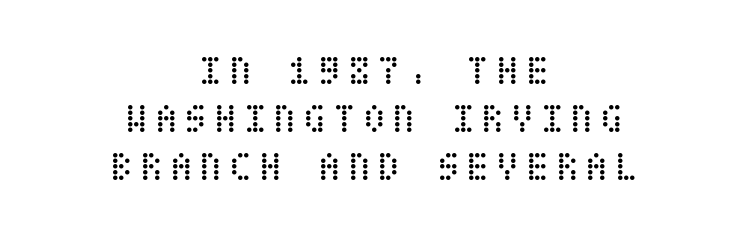
{"italic": "no", "bold": "no", "weight": "regular", "width": "condensed", "stroke_contrast": "low", "x_height": "large", "underline": "no", "align": "center", "line_spacing": "tight", "line_spacing_ratio": 1.14, "glyph_px": 42}
